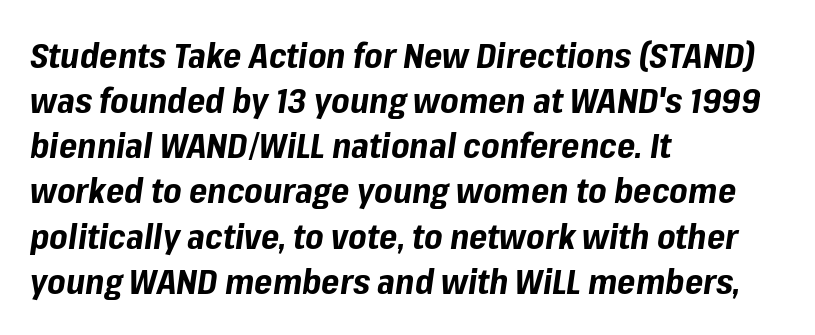
Q: Is the text bold? A: Yes.
Q: Is the text italic (slanted)? A: Yes, it leans right by about 8 degrees.
Q: Is the text underlined? A: No.
Q: How is the paragraph aligned? A: Left-aligned.
Q: Is the spacing between letters normal or unusually wide? A: Normal.
Q: Is the spacing between lines tight, normal or loose? A: Normal.
Q: Width (condensed, normal, or wide)? A: Normal.
Q: Stroke contrast? A: Low.
Q: x-height? A: Medium.
Q: Monospaced? A: No.
